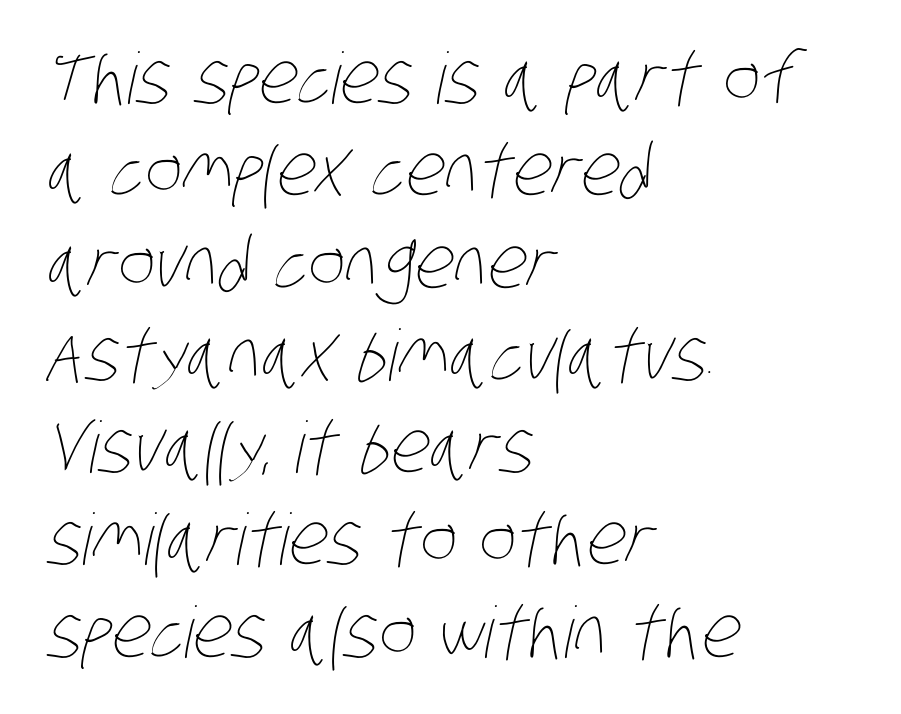
Q: Is the text bold? A: No.
Q: Is the text underlined? A: No.
Q: How is the paragraph aligned? A: Left-aligned.
Q: Is the spacing between letters normal or unusually wide? A: Normal.
Q: Is the spacing between lines tight, normal or loose? A: Normal.
Q: Width (condensed, normal, or wide)? A: Condensed.
Q: Stroke contrast? A: Low.
Q: x-height? A: Large.
Q: Monospaced? A: No.
